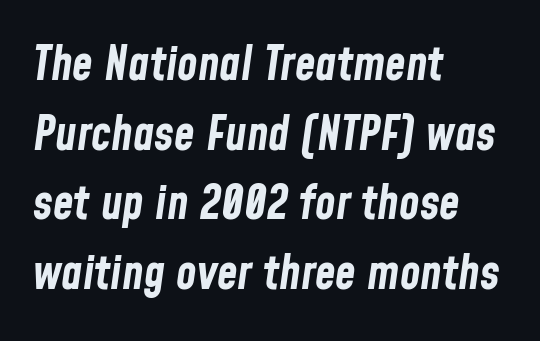
Q: Is the text bold? A: Yes.
Q: Is the text italic (slanted)? A: Yes, it leans right by about 8 degrees.
Q: Is the text underlined? A: No.
Q: How is the paragraph aligned? A: Left-aligned.
Q: Is the spacing between letters normal or unusually wide? A: Normal.
Q: Is the spacing between lines tight, normal or loose? A: Normal.
Q: Width (condensed, normal, or wide)? A: Condensed.
Q: Stroke contrast? A: Low.
Q: x-height? A: Medium.
Q: Monospaced? A: No.
